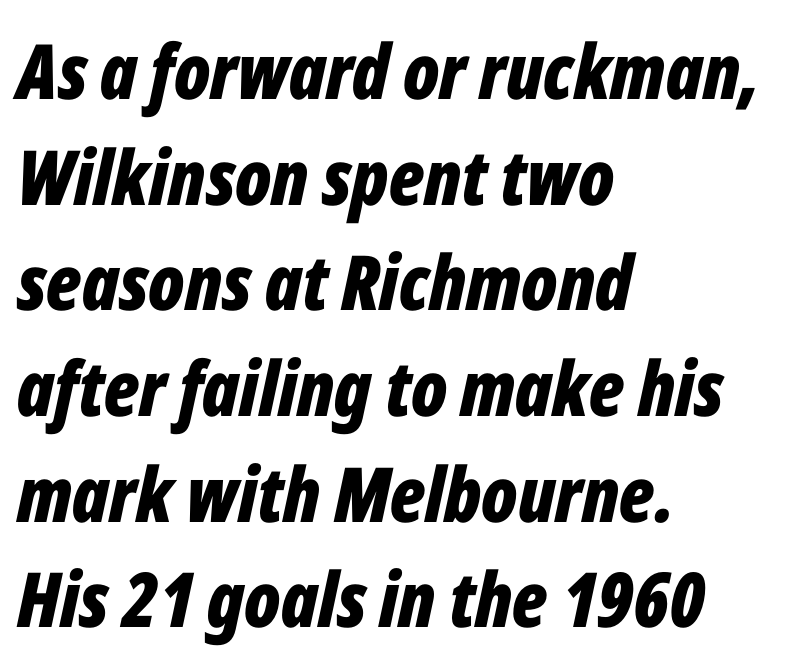
Q: Is the text bold? A: Yes.
Q: Is the text italic (slanted)? A: Yes, it leans right by about 12 degrees.
Q: Is the text underlined? A: No.
Q: How is the paragraph aligned? A: Left-aligned.
Q: Is the spacing between letters normal or unusually wide? A: Normal.
Q: Is the spacing between lines tight, normal or loose? A: Normal.
Q: Width (condensed, normal, or wide)? A: Condensed.
Q: Stroke contrast? A: Low.
Q: x-height? A: Medium.
Q: Monospaced? A: No.
